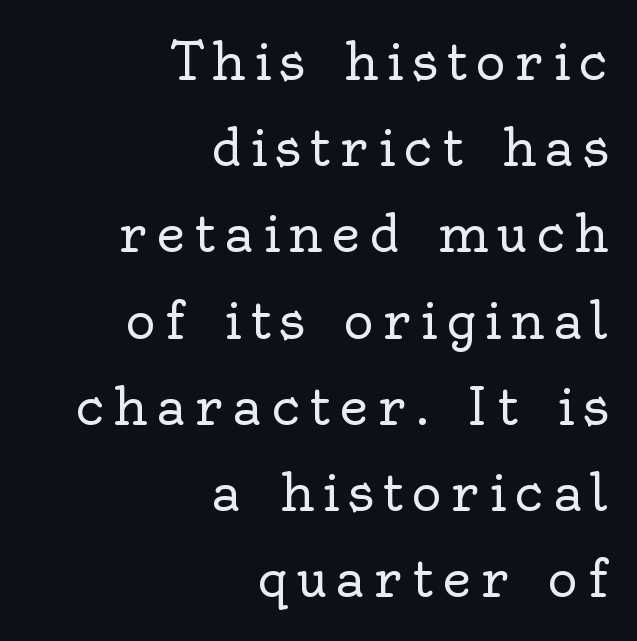
Q: Is the text bold? A: No.
Q: Is the text italic (slanted)? A: No, it is upright.
Q: Is the typeface a serif or a sans-serif typeface? A: Serif.
Q: Is the text underlined? A: No.
Q: How is the paragraph aligned? A: Right-aligned.
Q: Is the spacing between lines tight, normal or loose? A: Normal.
Q: Width (condensed, normal, or wide)? A: Normal.
Q: x-height? A: Small.
Q: Monospaced? A: No.
